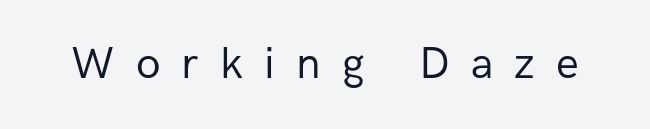
The image shows 45 px regular-weight sans-serif type, upright; set unusually wide letter spacing (+0.47 em), not underlined; low stroke contrast and a medium x-height.
